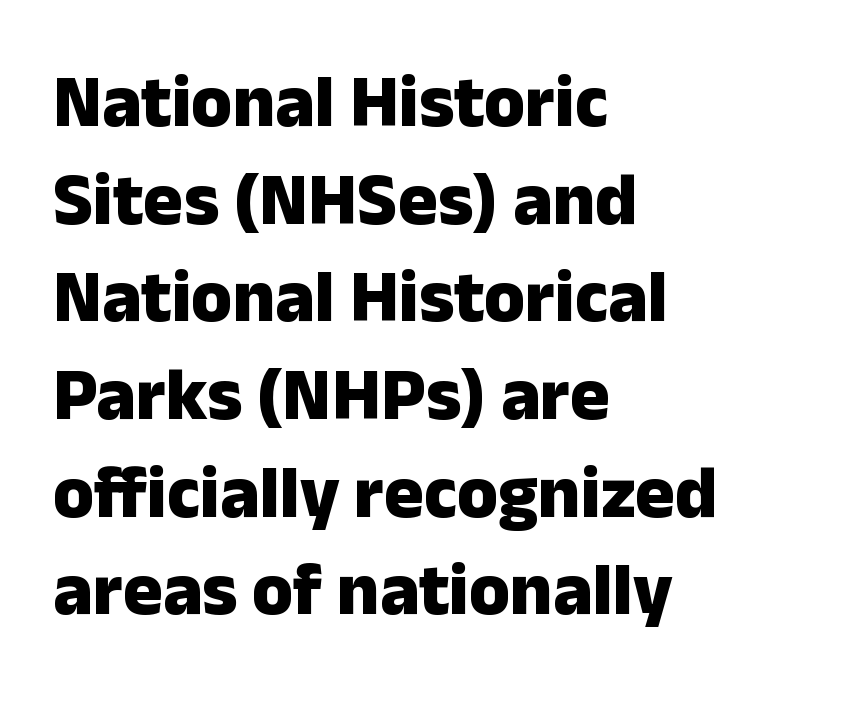
{"serif": "no", "italic": "no", "bold": "yes", "weight": "heavy", "width": "normal", "stroke_contrast": "low", "x_height": "medium", "monospaced": "no", "underline": "no", "align": "left", "line_spacing": "normal", "line_spacing_ratio": 1.32, "letter_spacing": "normal", "letter_spacing_em": 0.0, "glyph_px": 74}
